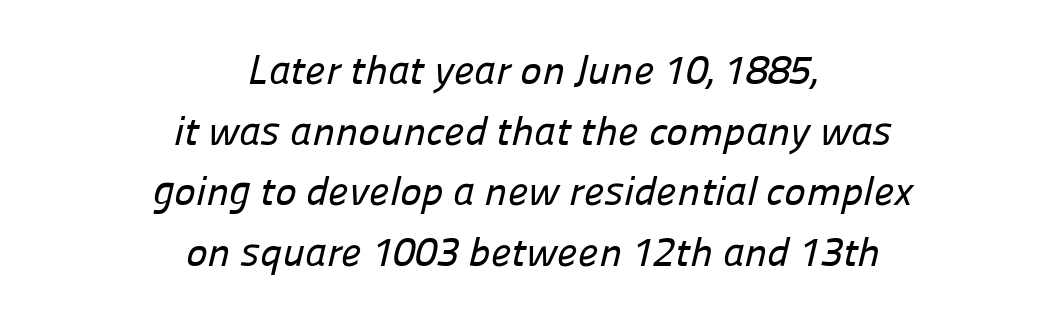
{"serif": "no", "width": "normal", "stroke_contrast": "low", "x_height": "medium", "monospaced": "no", "underline": "no", "align": "center", "line_spacing": "normal", "line_spacing_ratio": 1.48, "letter_spacing": "normal", "letter_spacing_em": 0.0, "glyph_px": 41}
